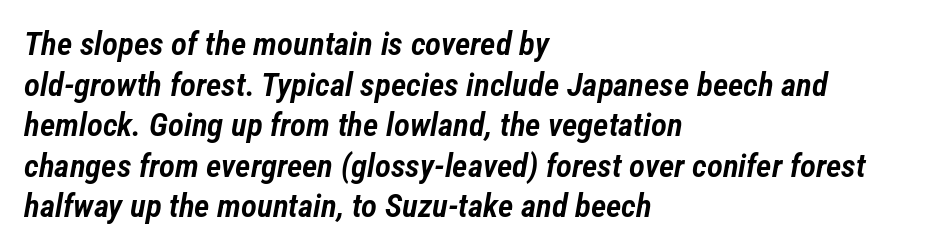
The image shows 33 px semibold, condensed type, italic (leaning right); set left-aligned, line spacing 1.23x, normal letter spacing, not underlined; low stroke contrast and a medium x-height.
